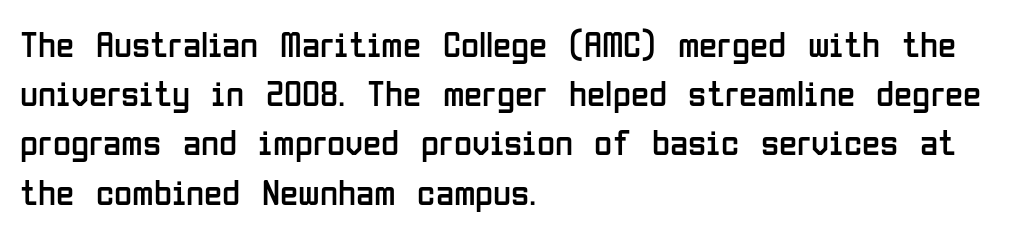
{"serif": "no", "italic": "no", "bold": "no", "weight": "regular", "width": "condensed", "stroke_contrast": "low", "x_height": "medium", "monospaced": "no", "underline": "no", "align": "left", "line_spacing": "normal", "line_spacing_ratio": 1.33, "letter_spacing": "normal", "letter_spacing_em": 0.0, "glyph_px": 37}
